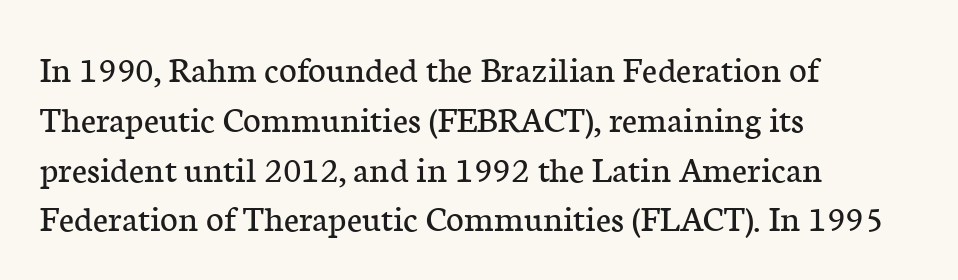
Q: Is the text bold? A: No.
Q: Is the text italic (slanted)? A: No, it is upright.
Q: Is the typeface a serif or a sans-serif typeface? A: Serif.
Q: Is the text underlined? A: No.
Q: How is the paragraph aligned? A: Left-aligned.
Q: Is the spacing between letters normal or unusually wide? A: Normal.
Q: Is the spacing between lines tight, normal or loose? A: Normal.
Q: Width (condensed, normal, or wide)? A: Normal.
Q: Stroke contrast? A: Low.
Q: x-height? A: Medium.
Q: Monospaced? A: No.
